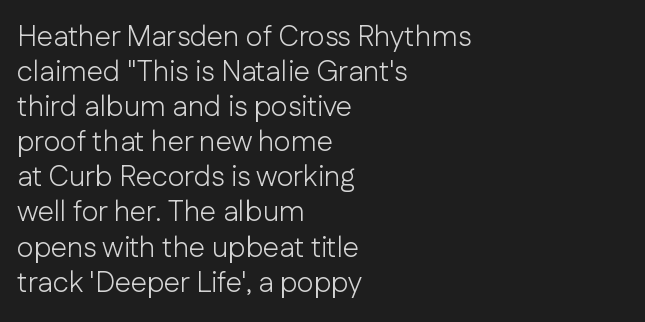
Only glyphs here, with clear space below each row. The typesetter chose a ragged-right arrangement here. This sample has the flowing, uneven cadence of proportional lettering. This sample uses plain, unmodified letter spacing.
